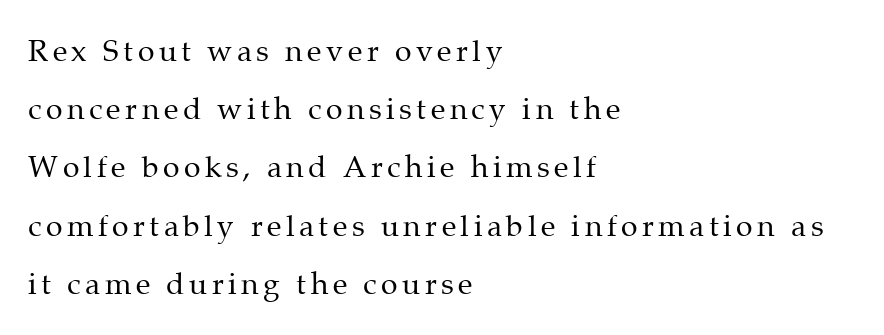
A typesetter would mark this as roman, not italic. Each stroke keeps to a modest, everyday thickness or less. Teacher's note: observe the even left margin — that is flush-left alignment. Airy leading. Yep, those are serifs on the letters.
